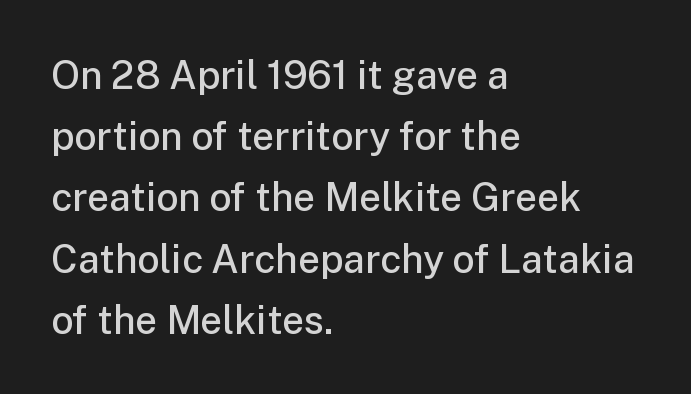
Are there feet on the stems? There aren't — it's a sans. Its strokes are somewhat broadened, the hallmark of semibold type. Regarding leading, the lines here are spaced in the standard way. The tracking reads as untouched default to a designer's eye. The typesetter chose a ragged-right arrangement here.
